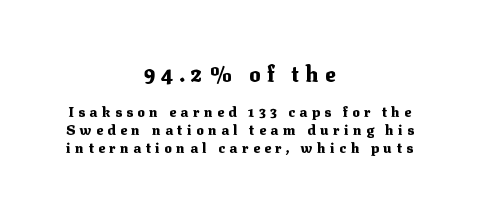
Q: Is the text bold? A: Yes.
Q: Is the text italic (slanted)? A: No, it is upright.
Q: Is the text underlined? A: No.
Q: How is the paragraph aligned? A: Centered.
Q: Is the spacing between letters normal or unusually wide? A: Unusually wide.
Q: Is the spacing between lines tight, normal or loose? A: Normal.
Q: Which block of text is set in a larger size, the first (top) or the second (bottom)? A: The first (top) one.
